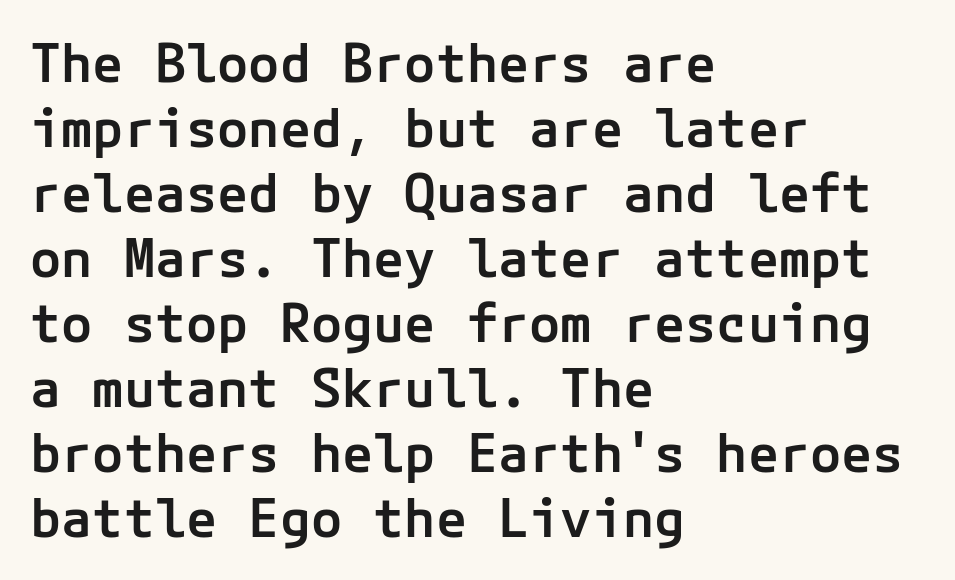
The image shows 52 px semibold sans-serif type, upright; set left-aligned, normal line spacing (1.25x), normal letter spacing, not underlined; low stroke contrast and a medium x-height.
